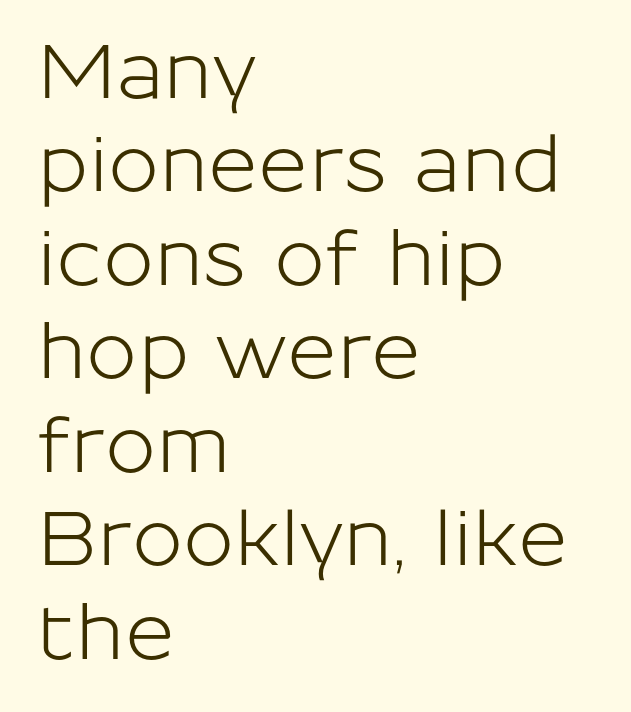
Ordinary non-slanted type is in use. Observe the ordinary spacing: letters are neighbours, not strangers. The type family on display is of the sans-serif kind. Does the copy run flush right? No — it runs flush left. The letters advance in unequal steps, a hallmark of proportional type.
